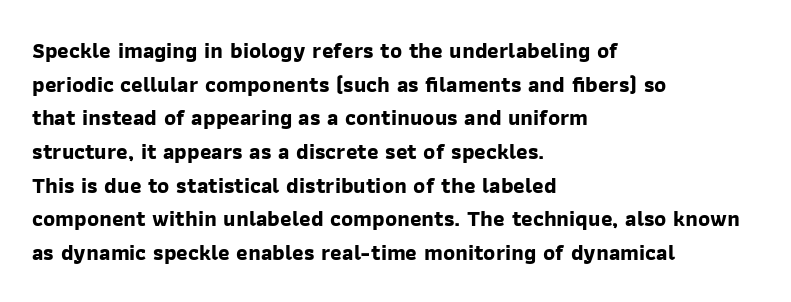
Is the type bold? Yes — the strokes are clearly thick and heavy. Horizontal alignment here is leftward, the default for most running prose. Caption: standard tracking, unaltered. Does the leading feel generous? No, just average. The glyphs are unaccompanied by any horizontal stroke below them.
